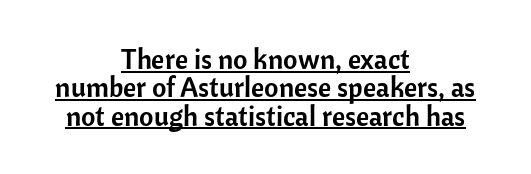
Q: Is the text italic (slanted)? A: No, it is upright.
Q: Is the typeface a serif or a sans-serif typeface? A: Sans-serif.
Q: Is the text underlined? A: Yes.
Q: How is the paragraph aligned? A: Centered.
Q: Is the spacing between letters normal or unusually wide? A: Normal.
Q: Is the spacing between lines tight, normal or loose? A: Tight.
Q: Width (condensed, normal, or wide)? A: Normal.
Q: Stroke contrast? A: Low.
Q: x-height? A: Medium.
Q: Monospaced? A: No.
